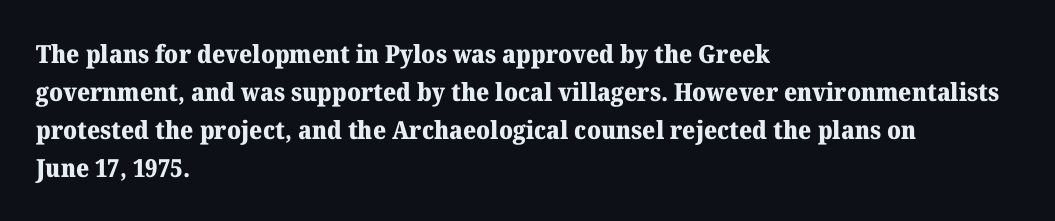
The image shows 25 px bold type, upright; set left-aligned, normal line spacing (1.52x), normal letter spacing, not underlined.
